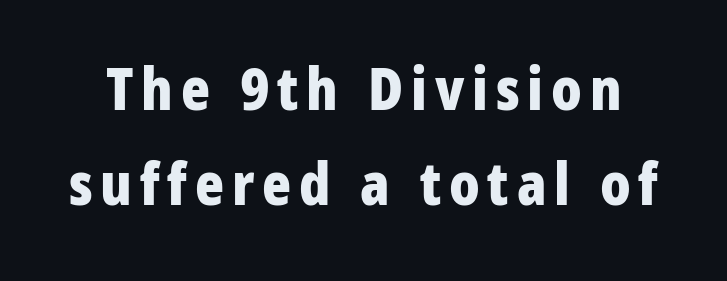
{"serif": "no", "italic": "no", "bold": "yes", "weight": "bold", "width": "condensed", "stroke_contrast": "low", "x_height": "large", "monospaced": "no", "underline": "no", "line_spacing": "normal", "line_spacing_ratio": 1.59, "glyph_px": 60}
